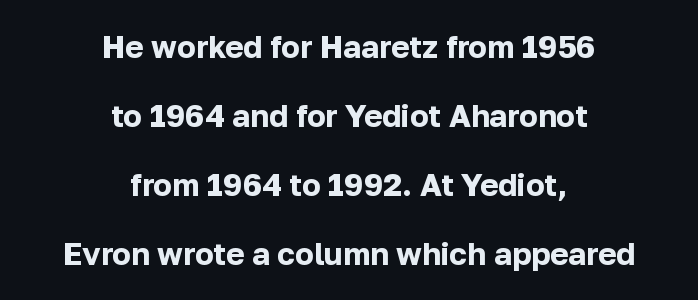
The image shows 31 px bold sans-serif type, upright; set centered, loose line spacing (2.23x), normal letter spacing, not underlined; low stroke contrast and a medium x-height.
